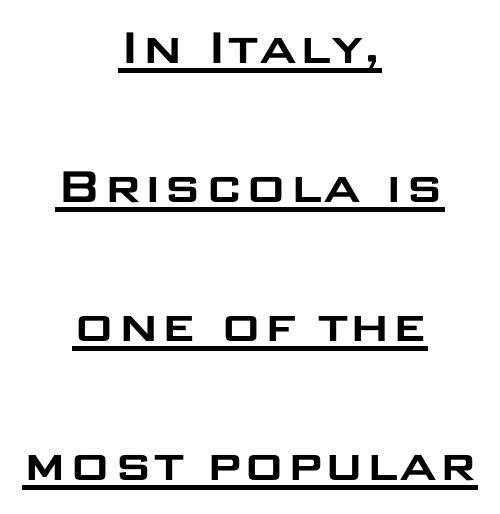
{"serif": "no", "italic": "no", "width": "wide", "stroke_contrast": "low", "x_height": "large", "monospaced": "no", "underline": "yes", "align": "center", "line_spacing": "loose", "line_spacing_ratio": 2.44, "letter_spacing": "normal", "letter_spacing_em": 0.0, "glyph_px": 57}
